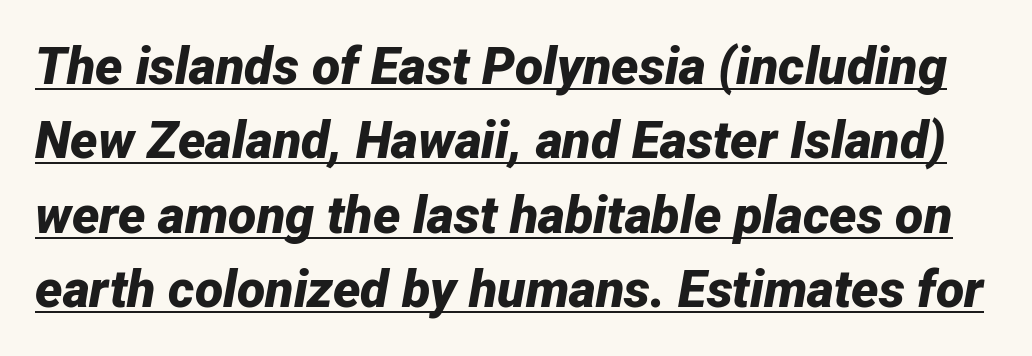
The image shows 52 px bold type, italic (leaning right); set normal line spacing (1.43x), normal letter spacing, underlined; low stroke contrast and a medium x-height.
